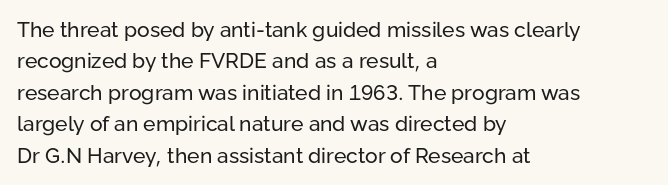
{"italic": "no", "bold": "no", "underline": "no", "align": "left", "line_spacing": "normal", "line_spacing_ratio": 1.5, "letter_spacing": "normal", "letter_spacing_em": 0.0, "glyph_px": 21}
